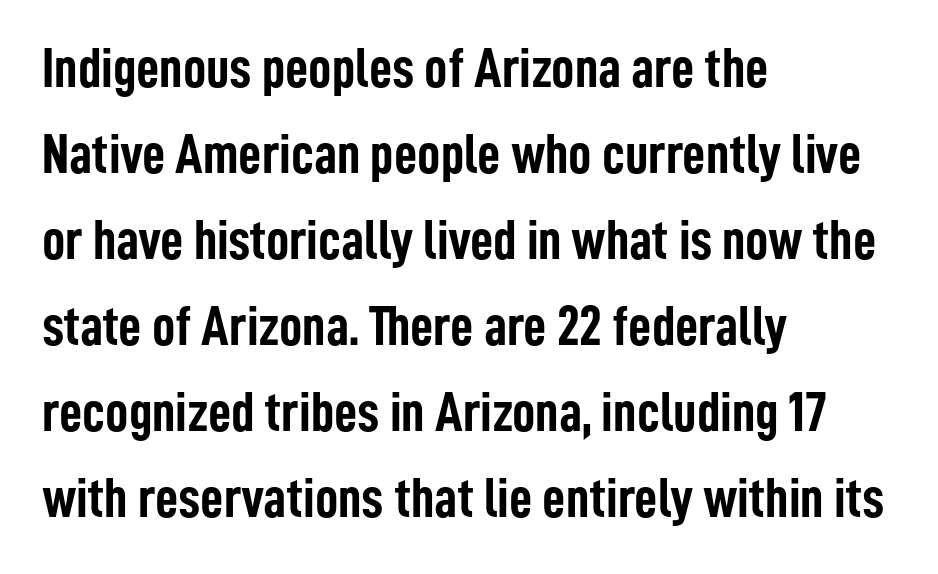
The image shows 57 px semibold, condensed sans-serif type, upright; set left-aligned, normal line spacing (1.51x), normal letter spacing, not underlined; low stroke contrast and a medium x-height.
